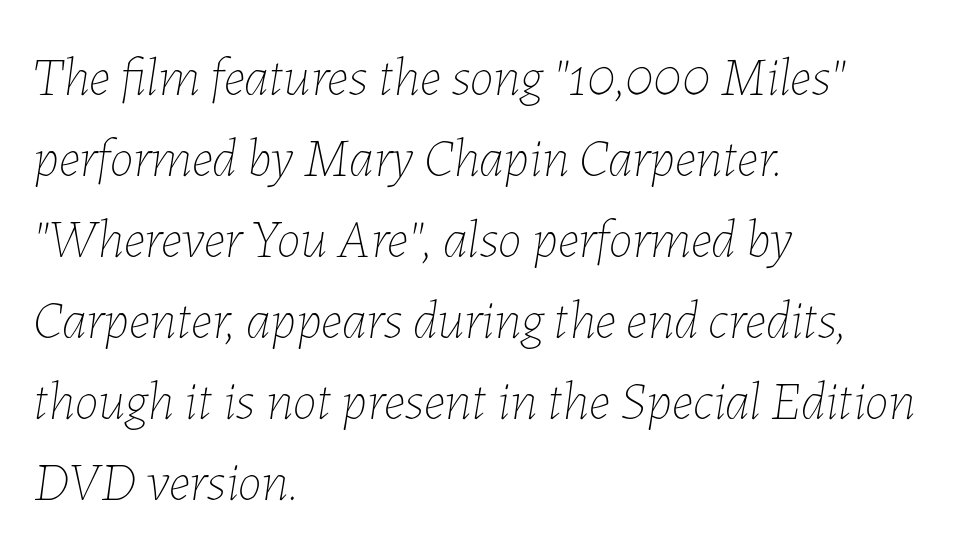
Q: Is the text bold? A: No.
Q: Is the text italic (slanted)? A: Yes, it leans right by about 7 degrees.
Q: Is the text underlined? A: No.
Q: How is the paragraph aligned? A: Left-aligned.
Q: Is the spacing between letters normal or unusually wide? A: Normal.
Q: Is the spacing between lines tight, normal or loose? A: Normal.
Q: Width (condensed, normal, or wide)? A: Normal.
Q: Stroke contrast? A: Low.
Q: x-height? A: Medium.
Q: Monospaced? A: No.
